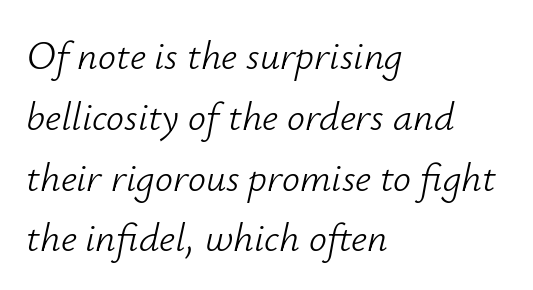
The image shows 40 px light type, italic (leaning right); set left-aligned, normal line spacing (1.52x), normal letter spacing, not underlined; low stroke contrast and a small x-height.
